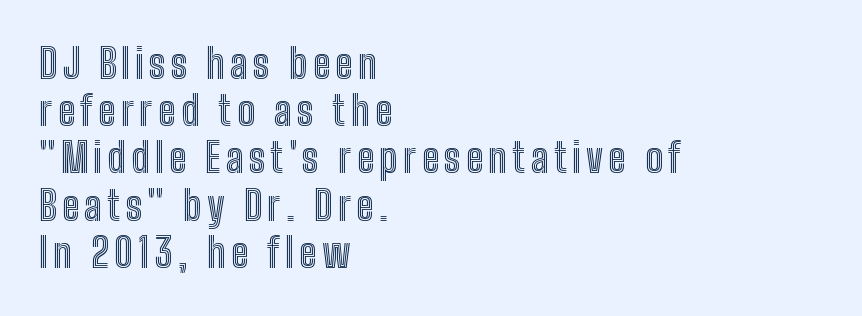
Nobody drew a line under any word here. Posture: straight, roman, zero tilt. The text block is weighted toward the left margin, trailing off unevenly rightward. You could not count columns in this text — the font is proportionally spaced.
